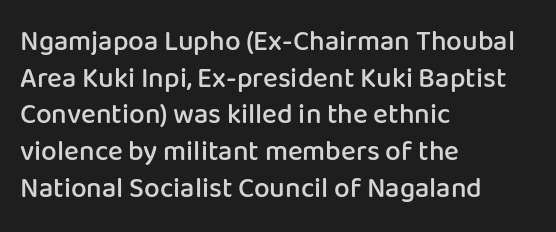
Q: Is the text bold? A: Semi-bold.
Q: Is the text italic (slanted)? A: No, it is upright.
Q: Is the typeface a serif or a sans-serif typeface? A: Sans-serif.
Q: Is the text underlined? A: No.
Q: How is the paragraph aligned? A: Left-aligned.
Q: Is the spacing between letters normal or unusually wide? A: Normal.
Q: Is the spacing between lines tight, normal or loose? A: Normal.
Q: Width (condensed, normal, or wide)? A: Normal.
Q: Stroke contrast? A: Low.
Q: x-height? A: Medium.
Q: Monospaced? A: No.
